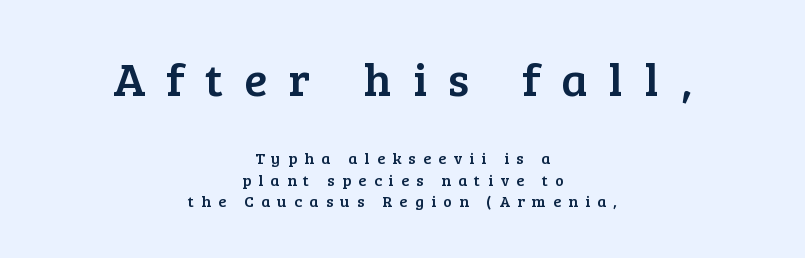
Q: Is the text italic (slanted)? A: No, it is upright.
Q: Is the typeface a serif or a sans-serif typeface? A: Serif.
Q: Is the text underlined? A: No.
Q: How is the paragraph aligned? A: Centered.
Q: Is the spacing between letters normal or unusually wide? A: Unusually wide.
Q: Is the spacing between lines tight, normal or loose? A: Normal.
Q: Which block of text is set in a larger size, the first (top) or the second (bottom)? A: The first (top) one.
Q: Width (condensed, normal, or wide)? A: Normal.
Q: Stroke contrast? A: Low.
Q: x-height? A: Medium.
Q: Monospaced? A: No.
